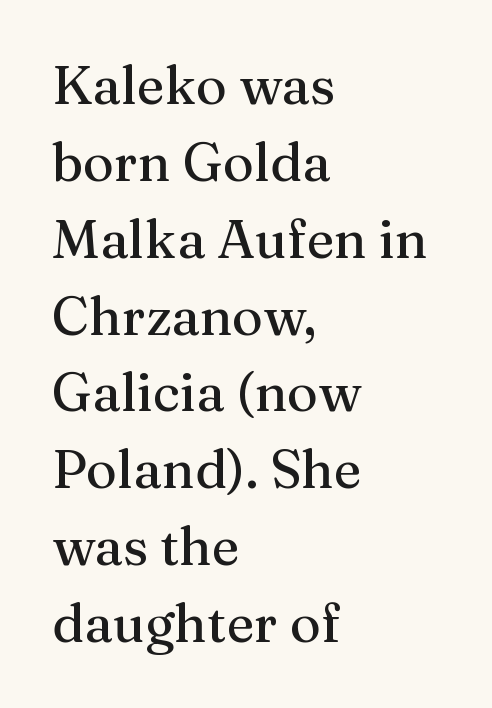
{"serif": "yes", "italic": "no", "width": "normal", "stroke_contrast": "medium", "x_height": "medium", "monospaced": "no", "underline": "no", "align": "left", "line_spacing": "normal", "line_spacing_ratio": 1.45, "letter_spacing": "normal", "letter_spacing_em": 0.0, "glyph_px": 53}
